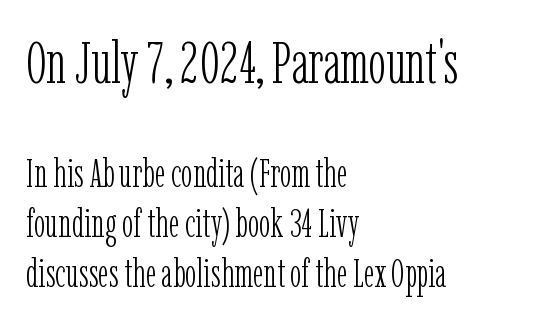
{"serif": "yes", "italic": "no", "bold": "no", "weight": "light", "width": "condensed", "stroke_contrast": "low", "x_height": "medium", "monospaced": "no", "underline": "no", "align": "left", "line_spacing": "normal", "line_spacing_ratio": 1.28, "letter_spacing": "normal", "letter_spacing_em": 0.0, "larger_block": "first", "size_ratio": 1.51, "glyph_px": 59}
